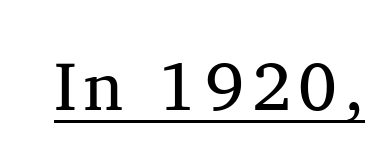
The image shows 69 px regular-weight serif type, upright; set underlined; medium stroke contrast and a medium x-height.
